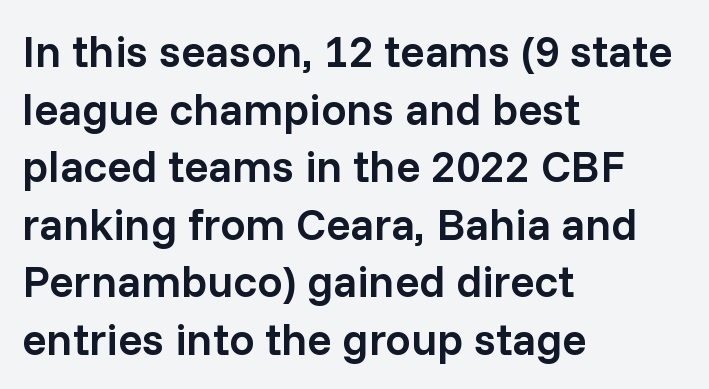
{"serif": "no", "italic": "no", "bold": "semi", "weight": "semibold", "width": "normal", "stroke_contrast": "low", "x_height": "medium", "monospaced": "no", "underline": "no", "align": "left", "line_spacing": "normal", "line_spacing_ratio": 1.28, "letter_spacing": "normal", "letter_spacing_em": 0.0, "glyph_px": 45}
